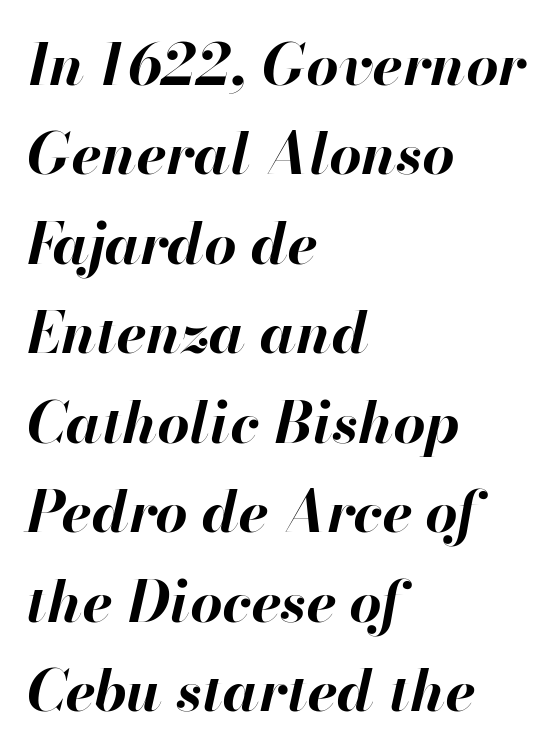
{"italic": "yes", "lean": "right", "slant_degrees": 13, "bold": "yes", "weight": "bold", "width": "normal", "stroke_contrast": "high", "x_height": "small", "monospaced": "no", "underline": "no", "align": "left", "line_spacing": "normal", "line_spacing_ratio": 1.57, "letter_spacing": "normal", "letter_spacing_em": 0.0, "glyph_px": 57}
